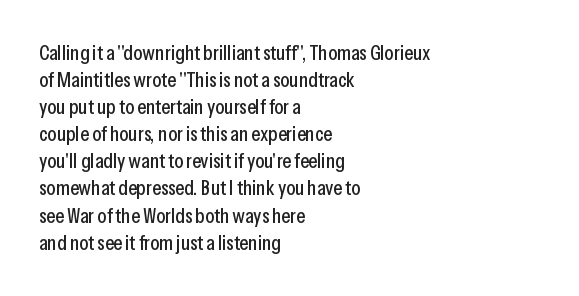
The image shows 21 px text type, upright; set left-aligned, normal line spacing (1.29x), normal letter spacing, not underlined.
